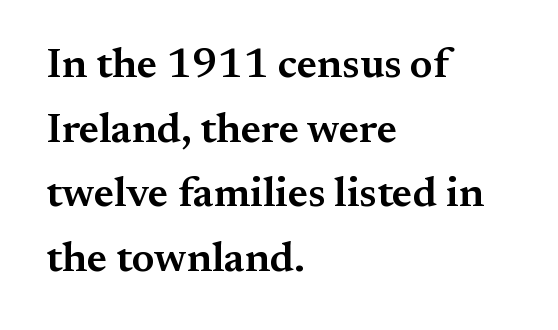
The image shows 42 px semibold serif type, upright; set left-aligned, normal line spacing (1.54x), normal letter spacing, not underlined; medium stroke contrast and a small x-height.
